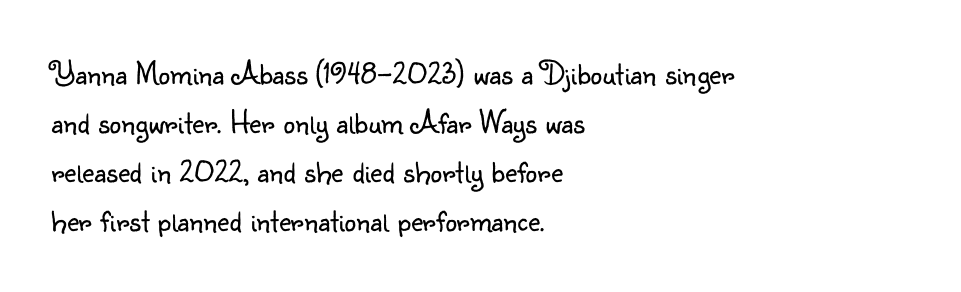
Q: Is the text bold? A: No.
Q: Is the text italic (slanted)? A: No, it is upright.
Q: Is the typeface a serif or a sans-serif typeface? A: Sans-serif.
Q: Is the text underlined? A: No.
Q: How is the paragraph aligned? A: Left-aligned.
Q: Is the spacing between letters normal or unusually wide? A: Normal.
Q: Is the spacing between lines tight, normal or loose? A: Normal.
Q: Width (condensed, normal, or wide)? A: Normal.
Q: Stroke contrast? A: Low.
Q: x-height? A: Small.
Q: Monospaced? A: No.
